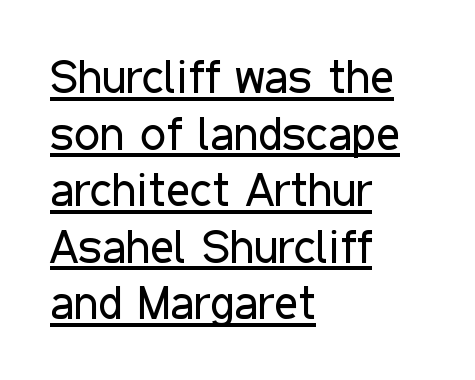
The text was rendered using a sans face with plain stroke endings. Bold? No — there's no thickening of the strokes. The rendered words wear a rule along their underside. The compositor pushed each line to the left boundary. Posture: vertical. Here the glyphs are tracked normally, forming tight word shapes.
